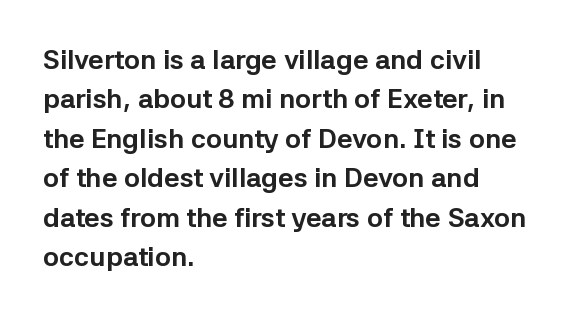
The line texture is even and compact thanks to regular tracking. Notice how the passage keeps a crisp vertical edge on the left only. Rendered with straight, roman letterforms. A bare baseline throughout the passage. One glance says typical: line gaps are just what's usual.
